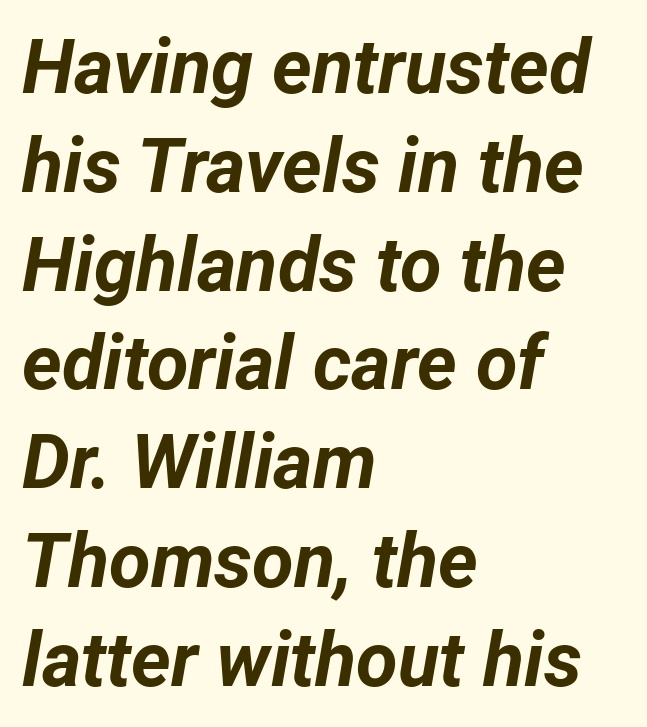
The image shows 76 px bold type, italic (leaning right); set left-aligned, normal line spacing (1.3x), normal letter spacing, not underlined; low stroke contrast and a medium x-height.
